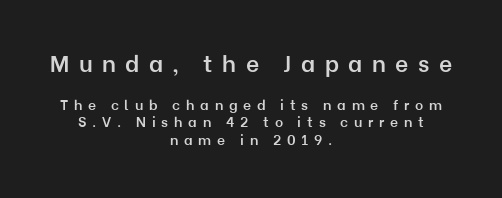
The line texture is sparse and dotted thanks to wide tracking. The composition opens big and finishes small. Short and long lines alike share a common midpoint. Italic? Not at all — the glyphs are vertical. Firm but not heavy-handed strokes: this text is semibold. Bare-footed words on every line.
